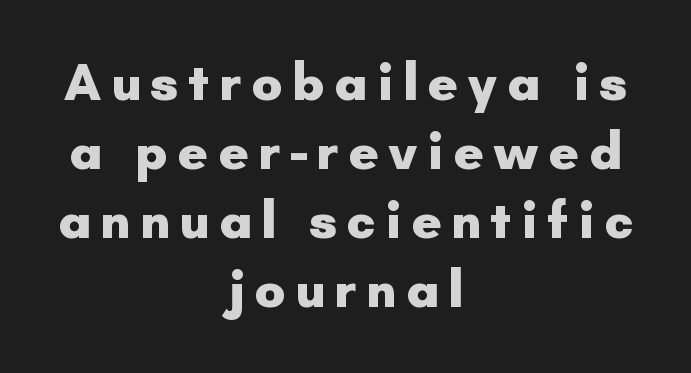
{"serif": "no", "italic": "no", "bold": "yes", "weight": "heavy", "width": "normal", "stroke_contrast": "low", "x_height": "small", "monospaced": "no", "underline": "no", "align": "center", "line_spacing": "normal", "line_spacing_ratio": 1.33, "glyph_px": 52}
